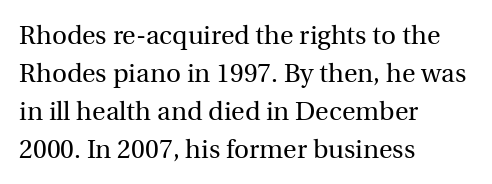
{"italic": "no", "bold": "no", "underline": "no", "align": "left", "line_spacing": "normal", "line_spacing_ratio": 1.46, "letter_spacing": "normal", "letter_spacing_em": 0.0, "glyph_px": 26}
